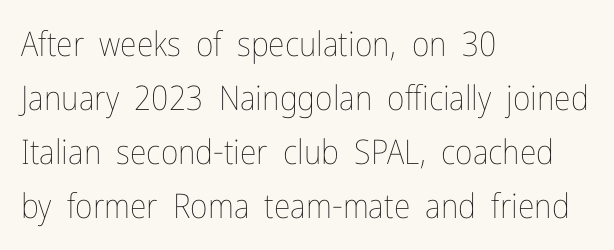
Q: Is the text bold? A: No.
Q: Is the text italic (slanted)? A: No, it is upright.
Q: Is the text underlined? A: No.
Q: How is the paragraph aligned? A: Left-aligned.
Q: Is the spacing between letters normal or unusually wide? A: Normal.
Q: Is the spacing between lines tight, normal or loose? A: Normal.
Q: Width (condensed, normal, or wide)? A: Condensed.
Q: Stroke contrast? A: Low.
Q: x-height? A: Medium.
Q: Monospaced? A: No.
